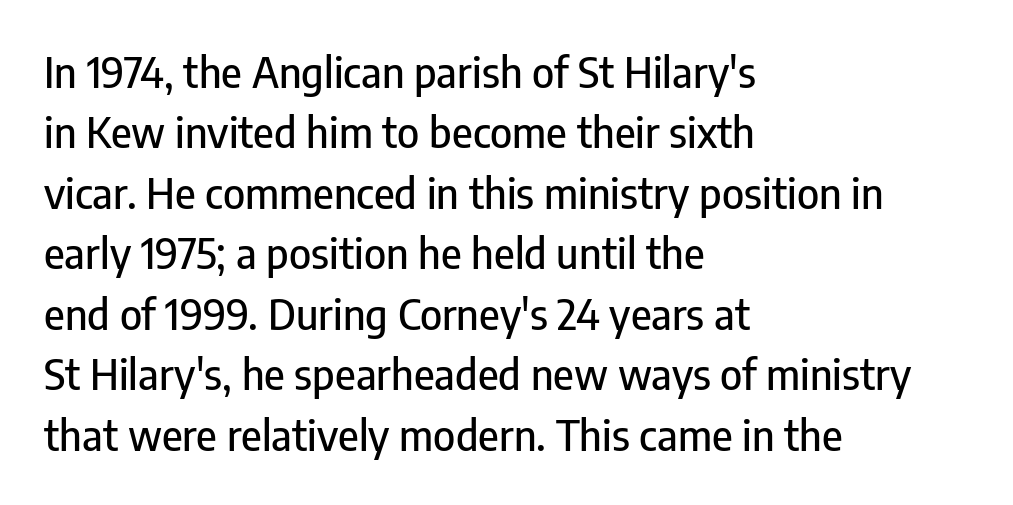
Type without underlining. The lines in this sample share a left origin and differ only in where they stop. Proportional: the letters do not fall into vertical columns. Look at the bottom of the vertical strokes: they stop flat, with no serifs. Is there much room between lines? A standard amount, neither cramped nor airy.
